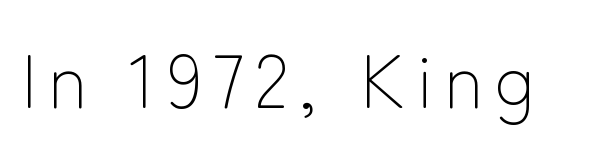
Q: Is the text bold? A: No.
Q: Is the text italic (slanted)? A: No, it is upright.
Q: Is the typeface a serif or a sans-serif typeface? A: Sans-serif.
Q: Is the text underlined? A: No.
Q: Width (condensed, normal, or wide)? A: Normal.
Q: Stroke contrast? A: Low.
Q: x-height? A: Medium.
Q: Monospaced? A: No.
